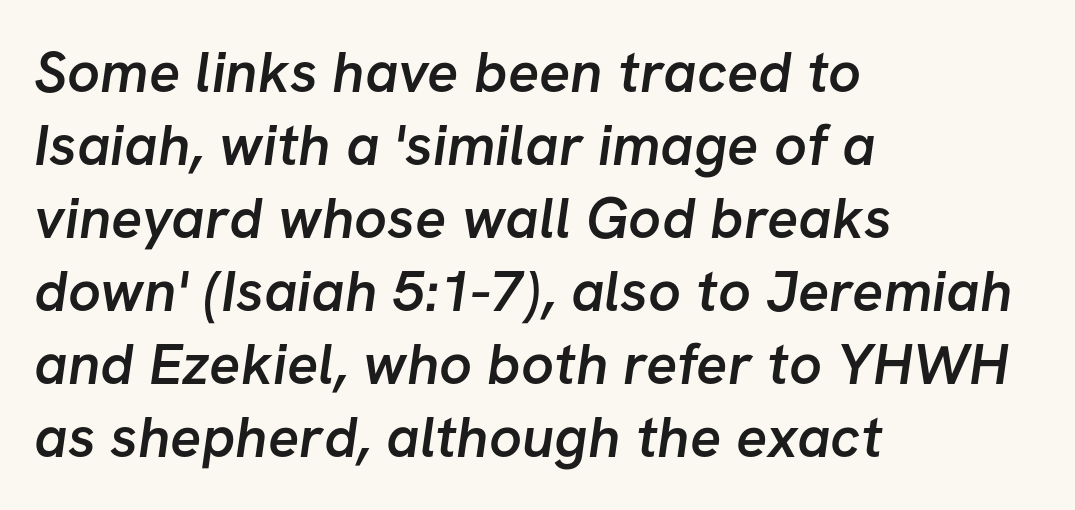
{"serif": "no", "bold": "semi", "weight": "semibold", "width": "normal", "stroke_contrast": "low", "x_height": "medium", "monospaced": "no", "underline": "no", "align": "left", "line_spacing": "normal", "line_spacing_ratio": 1.26, "letter_spacing": "normal", "letter_spacing_em": 0.0, "glyph_px": 58}
